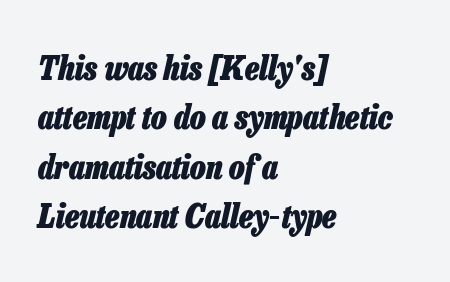
Typeset ragged right — the left edge is the straight one. Does the weight exceed regular? Yes, all the way to bold. Does the leading feel generous? No, just average. Think of a printed novel: that variable character pitch is what you see here. The zone under the glyphs is completely vacant. Honestly, the letter spacing is just normal — you wouldn't notice it.
